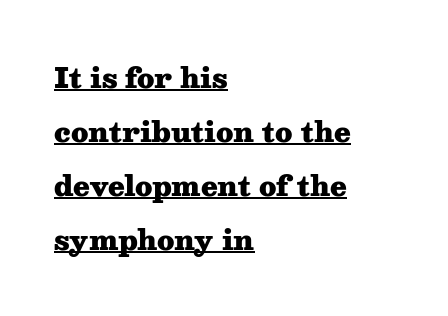
The image shows 27 px bold type, upright; set left-aligned, loose line spacing (2.0x), normal letter spacing, underlined.
